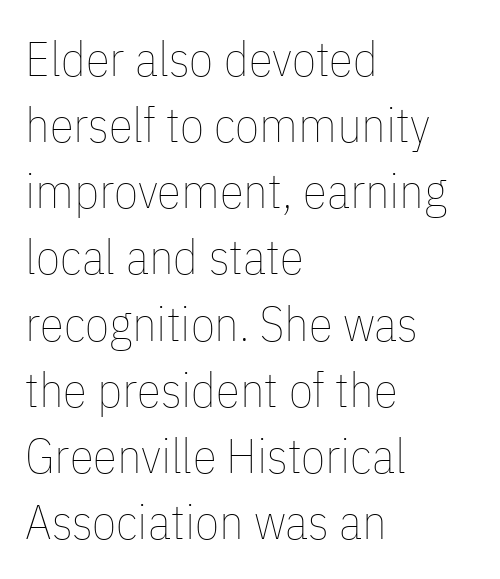
{"italic": "no", "bold": "no", "weight": "thin", "width": "condensed", "stroke_contrast": "low", "x_height": "medium", "monospaced": "no", "underline": "no", "align": "left", "line_spacing": "normal", "line_spacing_ratio": 1.35, "letter_spacing": "normal", "letter_spacing_em": 0.0, "glyph_px": 49}
